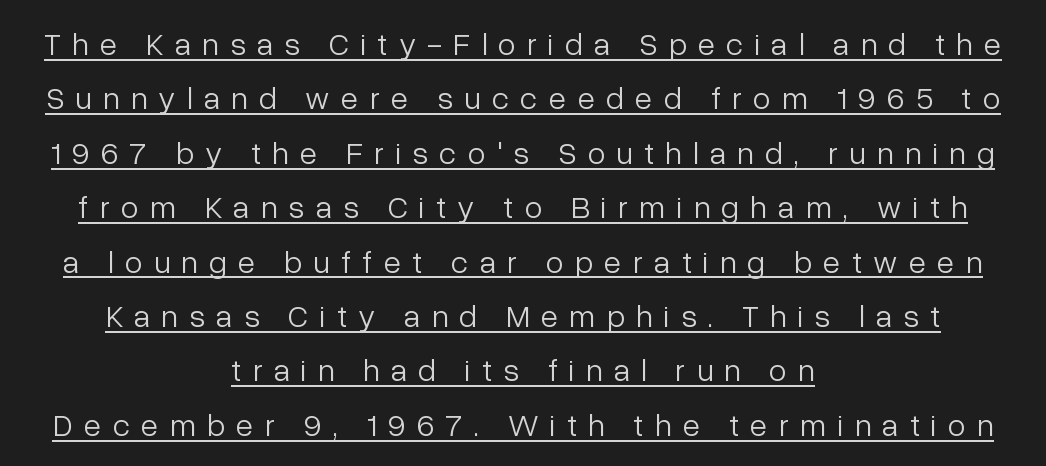
The image shows 32 px light sans-serif type, upright; set centered, normal line spacing (1.7x), unusually wide letter spacing (+0.35 em), underlined; low stroke contrast and a medium x-height.
